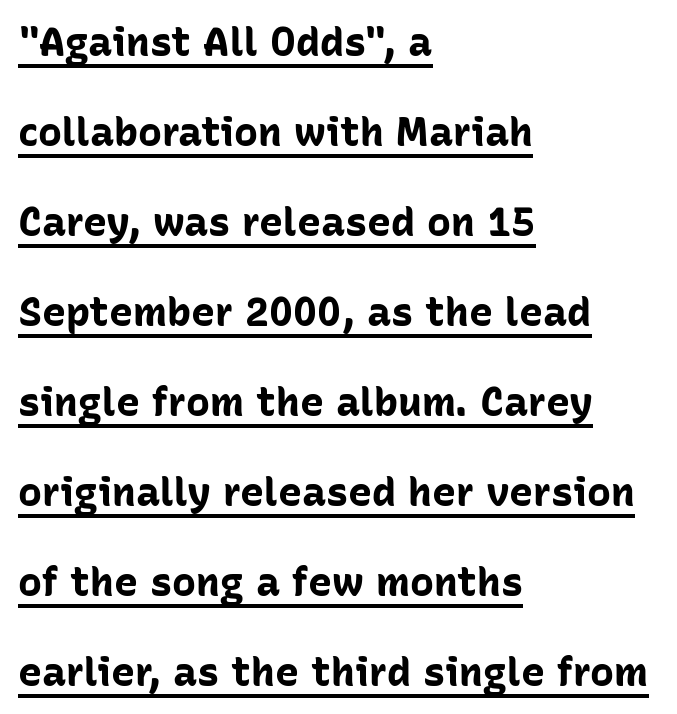
{"serif": "no", "italic": "no", "bold": "yes", "weight": "bold", "width": "normal", "stroke_contrast": "low", "x_height": "medium", "monospaced": "no", "underline": "yes", "align": "left", "line_spacing": "loose", "line_spacing_ratio": 2.25, "letter_spacing": "normal", "letter_spacing_em": 0.0, "glyph_px": 40}
